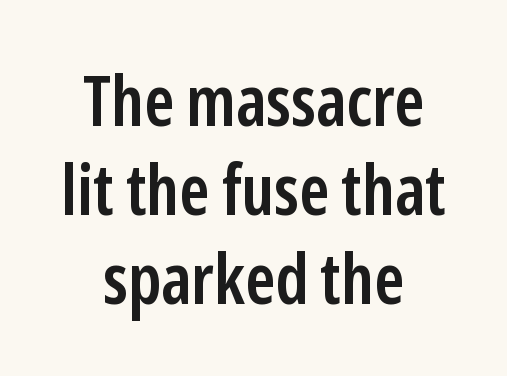
{"serif": "no", "italic": "no", "bold": "semi", "weight": "semibold", "width": "condensed", "stroke_contrast": "low", "x_height": "medium", "monospaced": "no", "underline": "no", "align": "center", "line_spacing": "normal", "line_spacing_ratio": 1.27, "letter_spacing": "normal", "letter_spacing_em": 0.0, "glyph_px": 70}
